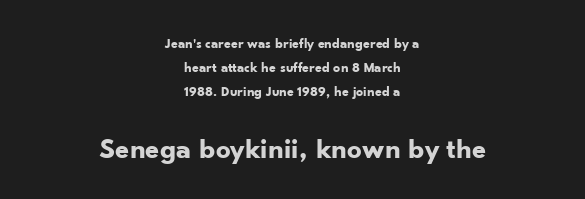
Q: Is the text bold? A: Yes.
Q: Is the text italic (slanted)? A: No, it is upright.
Q: Is the typeface a serif or a sans-serif typeface? A: Sans-serif.
Q: Is the text underlined? A: No.
Q: How is the paragraph aligned? A: Centered.
Q: Is the spacing between letters normal or unusually wide? A: Normal.
Q: Which block of text is set in a larger size, the first (top) or the second (bottom)? A: The second (bottom) one.
Q: Width (condensed, normal, or wide)? A: Normal.
Q: Stroke contrast? A: Low.
Q: x-height? A: Small.
Q: Monospaced? A: No.
